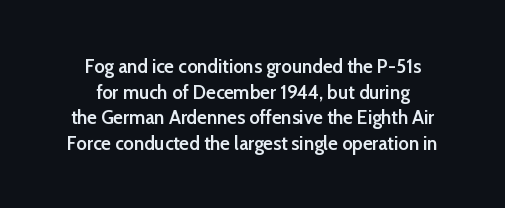
The image shows 20 px text type, upright; set centered, normal line spacing (1.28x), normal letter spacing, not underlined.
